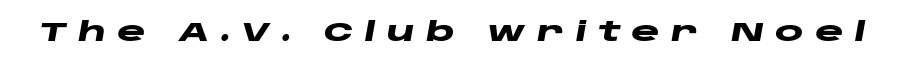
The baseline area is clear. I'd describe the lettering as bold — thick and assertive. Tracking here is generous; glyphs stand well apart from one another. Characters are canted at an angle relative to the baseline's perpendicular.
